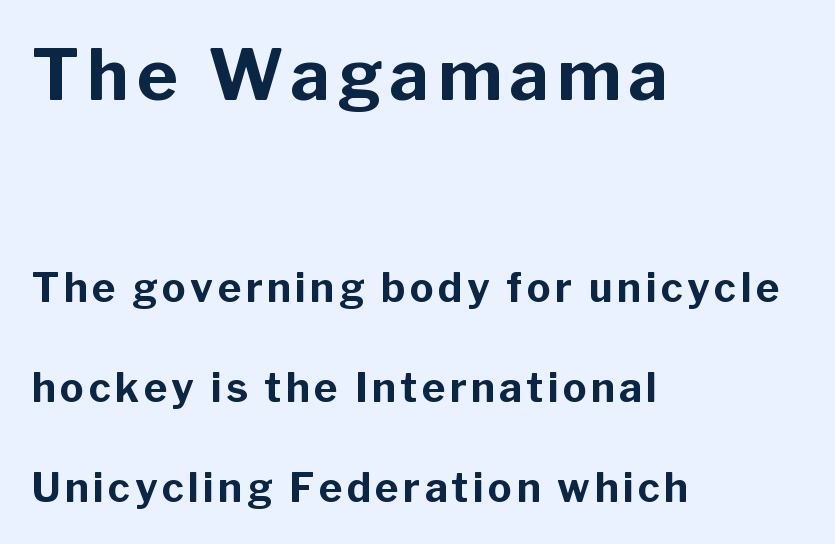
Q: Is the text bold? A: Yes.
Q: Is the text italic (slanted)? A: No, it is upright.
Q: Is the typeface a serif or a sans-serif typeface? A: Sans-serif.
Q: Is the text underlined? A: No.
Q: How is the paragraph aligned? A: Left-aligned.
Q: Is the spacing between lines tight, normal or loose? A: Loose.
Q: Which block of text is set in a larger size, the first (top) or the second (bottom)? A: The first (top) one.
Q: Width (condensed, normal, or wide)? A: Normal.
Q: Stroke contrast? A: Low.
Q: x-height? A: Medium.
Q: Monospaced? A: No.
